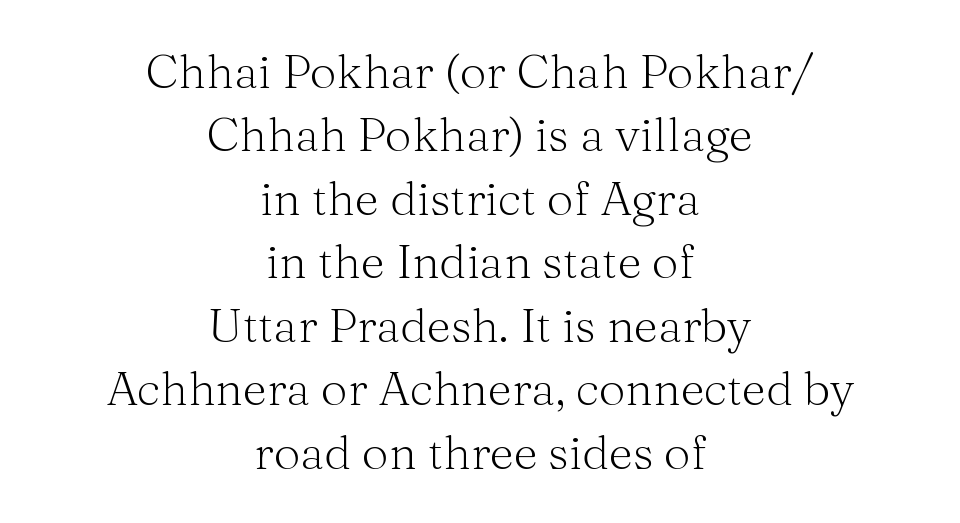
{"serif": "yes", "italic": "no", "bold": "no", "weight": "light", "width": "normal", "stroke_contrast": "medium", "x_height": "medium", "monospaced": "no", "underline": "no", "align": "center", "line_spacing": "normal", "line_spacing_ratio": 1.35, "letter_spacing": "normal", "letter_spacing_em": 0.0, "glyph_px": 47}
